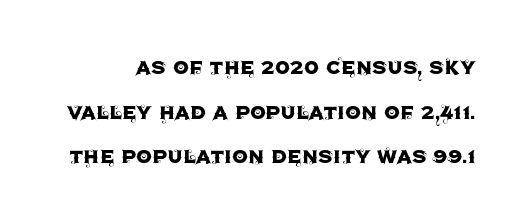
The image shows 25 px text type, upright; set line spacing 1.79x, normal letter spacing, not underlined.
